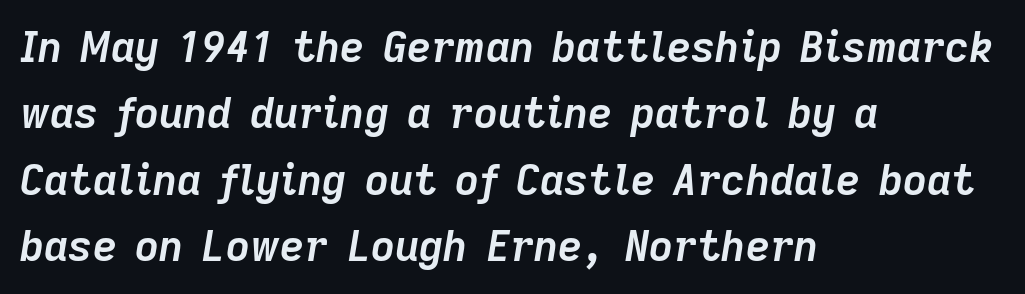
The image shows 42 px semibold type, italic (leaning right); set left-aligned, normal line spacing (1.58x), normal letter spacing, not underlined; low stroke contrast and a medium x-height.
